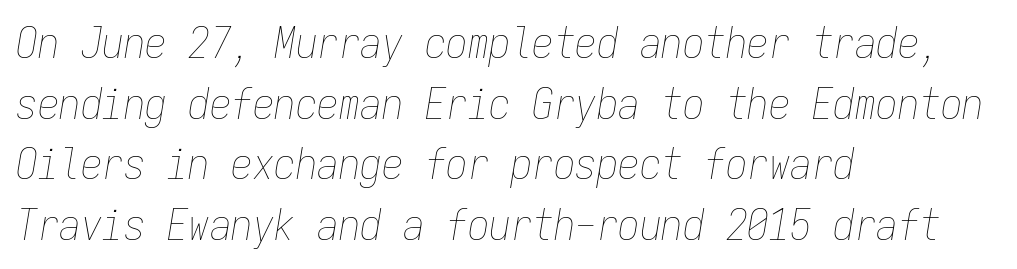
Q: Is the text bold? A: No.
Q: Is the text italic (slanted)? A: Yes, it leans right by about 9 degrees.
Q: Is the text underlined? A: No.
Q: How is the paragraph aligned? A: Left-aligned.
Q: Is the spacing between letters normal or unusually wide? A: Normal.
Q: Is the spacing between lines tight, normal or loose? A: Normal.
Q: Width (condensed, normal, or wide)? A: Condensed.
Q: Stroke contrast? A: Low.
Q: x-height? A: Medium.
Q: Monospaced? A: Yes.
